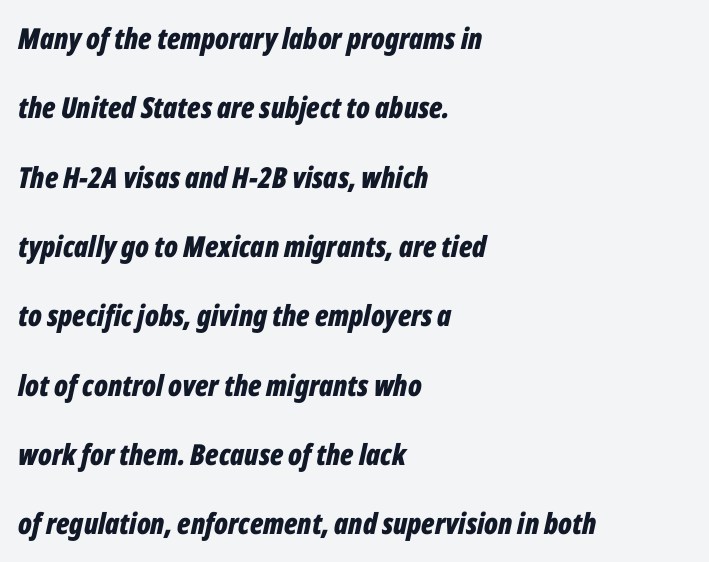
The image shows 29 px bold, condensed type, italic (leaning right); set left-aligned, loose line spacing (2.39x), normal letter spacing, not underlined; low stroke contrast and a medium x-height.
